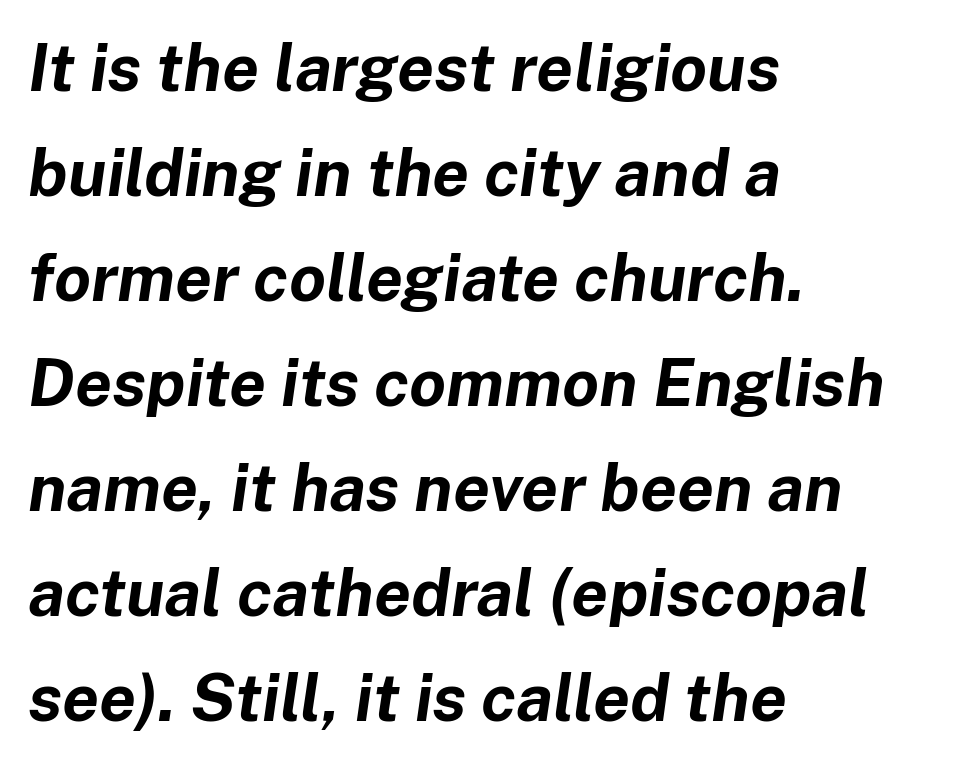
{"italic": "yes", "lean": "right", "slant_degrees": 8, "bold": "yes", "weight": "bold", "width": "normal", "stroke_contrast": "low", "x_height": "medium", "monospaced": "no", "underline": "no", "align": "left", "line_spacing": "normal", "line_spacing_ratio": 1.59, "letter_spacing": "normal", "letter_spacing_em": 0.0, "glyph_px": 66}
